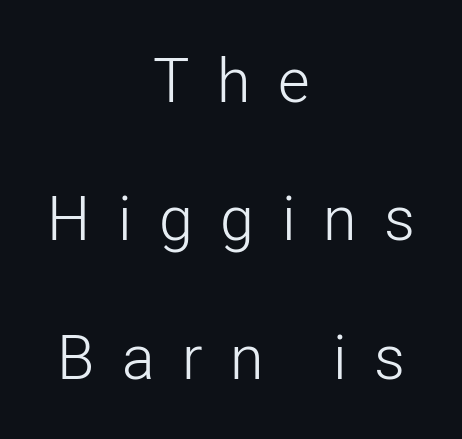
Q: Is the text bold? A: No.
Q: Is the text italic (slanted)? A: No, it is upright.
Q: Is the typeface a serif or a sans-serif typeface? A: Sans-serif.
Q: Is the text underlined? A: No.
Q: How is the paragraph aligned? A: Centered.
Q: Is the spacing between letters normal or unusually wide? A: Unusually wide.
Q: Is the spacing between lines tight, normal or loose? A: Loose.
Q: Width (condensed, normal, or wide)? A: Normal.
Q: Stroke contrast? A: Low.
Q: x-height? A: Medium.
Q: Monospaced? A: No.
